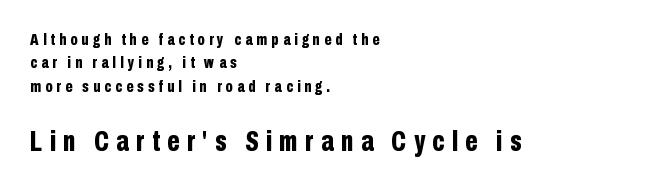
The image shows 30 px bold, condensed sans-serif type, upright; set left-aligned, normal line spacing (1.38x), unusually wide letter spacing (+0.24 em), not underlined; the second (bottom) block is 1.76x larger; low stroke contrast and a medium x-height.
